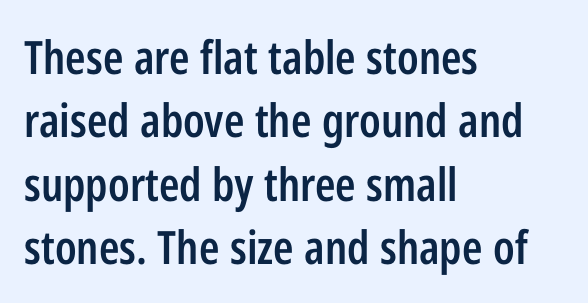
The image shows 46 px semibold, condensed sans-serif type, upright; set left-aligned, normal line spacing (1.38x), normal letter spacing, not underlined; low stroke contrast and a medium x-height.
